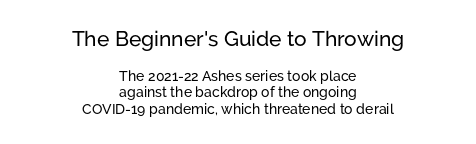
The lettering stays uniformly vertical, giving the passage a roman look. The first block has been scaled up relative to the second. Nobody drew a line under any word here. The type is set solid horizontally, with unmodified tracking. The typesetter chose a symmetrical, centered arrangement here.
